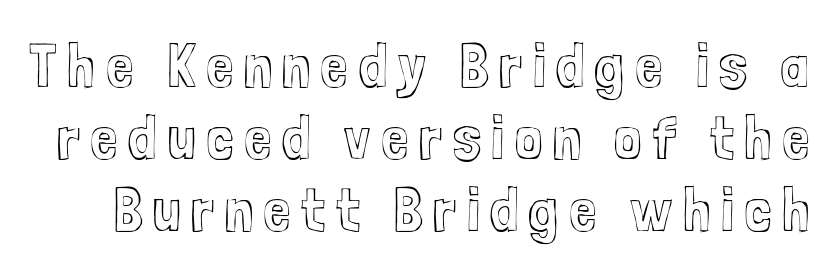
{"italic": "no", "width": "condensed", "x_height": "medium", "monospaced": "no", "underline": "no", "line_spacing_ratio": 1.16, "glyph_px": 62}
